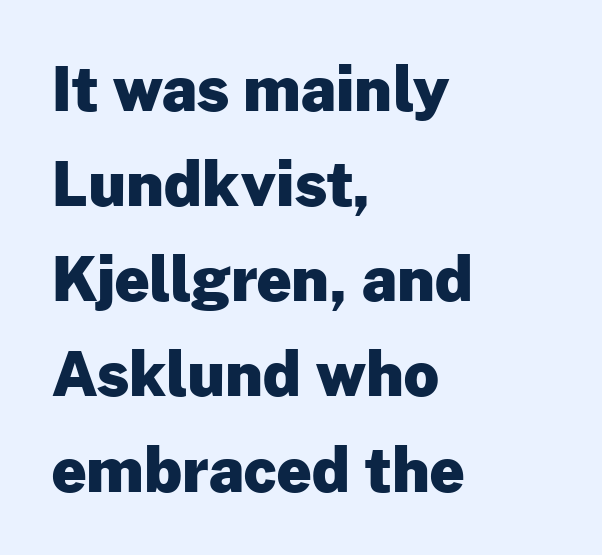
Q: Is the text bold? A: Yes.
Q: Is the text italic (slanted)? A: No, it is upright.
Q: Is the typeface a serif or a sans-serif typeface? A: Sans-serif.
Q: Is the text underlined? A: No.
Q: How is the paragraph aligned? A: Left-aligned.
Q: Is the spacing between letters normal or unusually wide? A: Normal.
Q: Is the spacing between lines tight, normal or loose? A: Normal.
Q: Width (condensed, normal, or wide)? A: Normal.
Q: Stroke contrast? A: Low.
Q: x-height? A: Medium.
Q: Monospaced? A: No.
